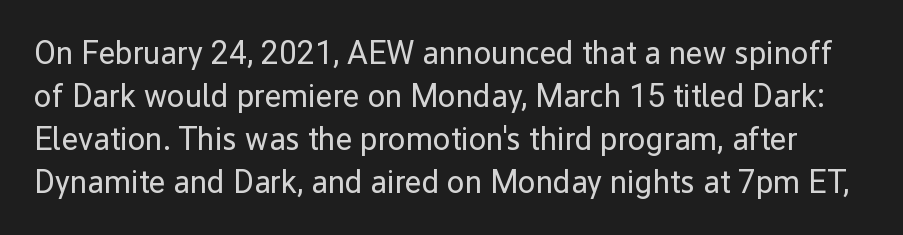
Q: Is the text bold? A: No.
Q: Is the text italic (slanted)? A: No, it is upright.
Q: Is the typeface a serif or a sans-serif typeface? A: Sans-serif.
Q: Is the text underlined? A: No.
Q: Is the spacing between letters normal or unusually wide? A: Normal.
Q: Is the spacing between lines tight, normal or loose? A: Normal.
Q: Width (condensed, normal, or wide)? A: Normal.
Q: Stroke contrast? A: Low.
Q: x-height? A: Medium.
Q: Monospaced? A: No.
